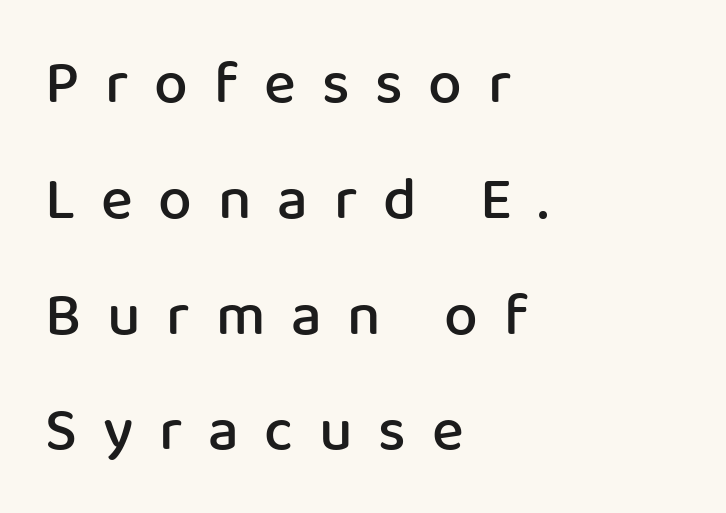
{"serif": "no", "italic": "no", "bold": "semi", "weight": "semibold", "width": "normal", "stroke_contrast": "low", "x_height": "medium", "monospaced": "no", "underline": "no", "align": "left", "line_spacing": "loose", "line_spacing_ratio": 1.93, "letter_spacing": "wide", "letter_spacing_em": 0.43, "glyph_px": 60}
